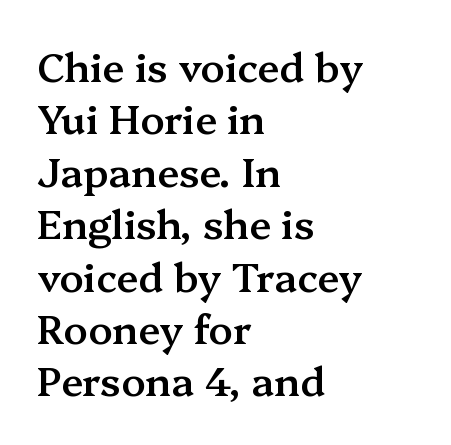
The image shows 40 px semibold serif type, upright; set left-aligned, normal line spacing (1.31x), normal letter spacing, not underlined; medium stroke contrast and a medium x-height.
